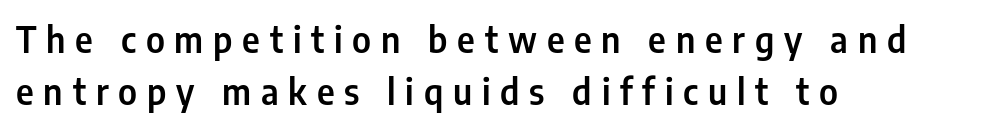
The gaps between neighbouring characters are conspicuously large. The block of text has a typical density, with ordinary space between rows. The glyphs in this specimen are sans serif. Check the space under the baseline: it is left empty. The letters stand upright; this is a roman face.
